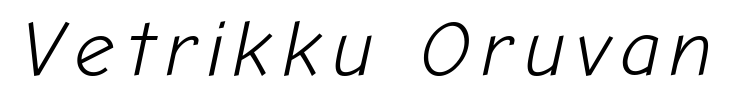
Q: Is the text bold? A: No.
Q: Is the text italic (slanted)? A: Yes, it leans right by about 12 degrees.
Q: Is the text underlined? A: No.
Q: Width (condensed, normal, or wide)? A: Normal.
Q: Stroke contrast? A: Low.
Q: x-height? A: Medium.
Q: Monospaced? A: No.
